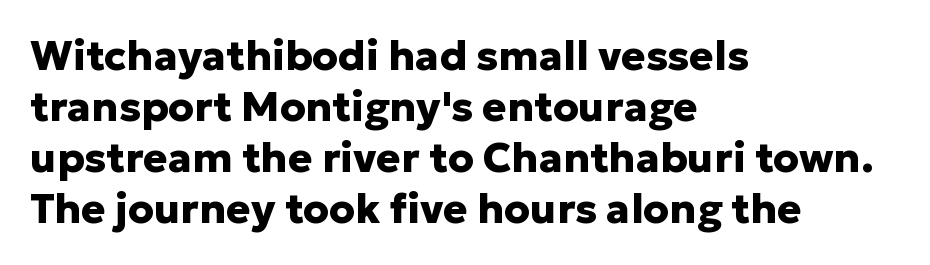
Q: Is the text bold? A: Yes.
Q: Is the text italic (slanted)? A: No, it is upright.
Q: Is the typeface a serif or a sans-serif typeface? A: Sans-serif.
Q: Is the text underlined? A: No.
Q: How is the paragraph aligned? A: Left-aligned.
Q: Is the spacing between letters normal or unusually wide? A: Normal.
Q: Width (condensed, normal, or wide)? A: Normal.
Q: Stroke contrast? A: Low.
Q: x-height? A: Medium.
Q: Monospaced? A: No.
